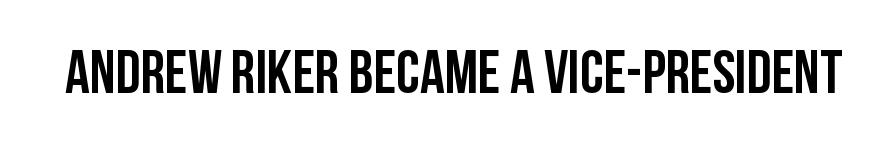
Q: Is the text italic (slanted)? A: No, it is upright.
Q: Is the typeface a serif or a sans-serif typeface? A: Sans-serif.
Q: Is the text underlined? A: No.
Q: Is the spacing between letters normal or unusually wide? A: Normal.
Q: Width (condensed, normal, or wide)? A: Condensed.
Q: Stroke contrast? A: Low.
Q: x-height? A: Large.
Q: Monospaced? A: No.
